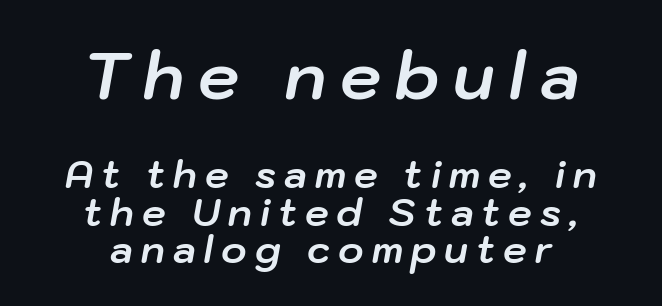
Substantial extra tracking has been applied to these lines. Underlining? Definitely not there. These two chunks differ in scale, with the top chunk taking the larger measure. Weight: bold. Interline gaps are noticeably narrow in this sample.
